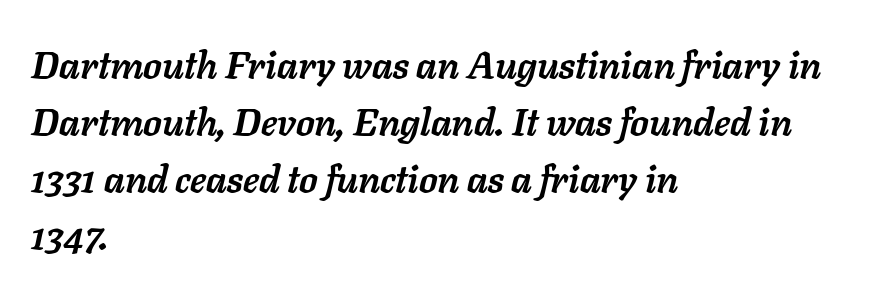
The image shows 38 px semibold type, italic (leaning right); set left-aligned, normal line spacing (1.5x), normal letter spacing, not underlined; low stroke contrast and a medium x-height.
